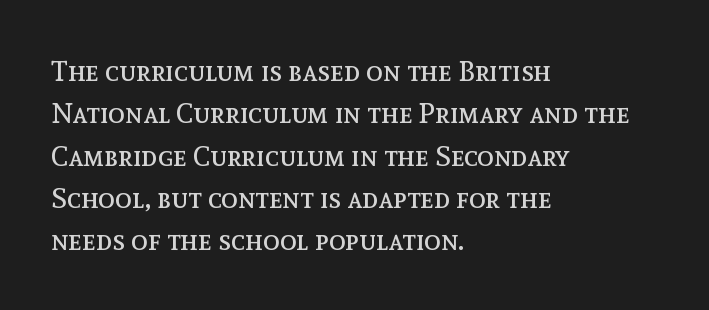
The image shows 28 px regular-weight type, upright; set left-aligned, normal line spacing (1.51x), normal letter spacing, not underlined; a medium x-height.
